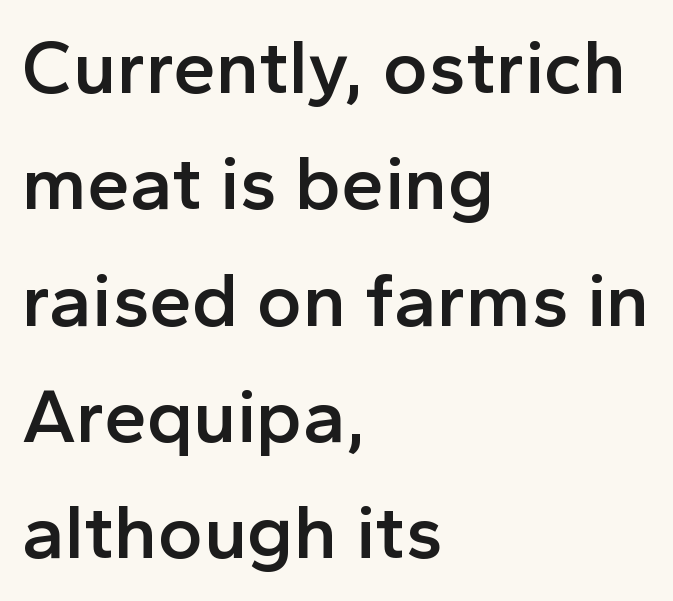
{"serif": "no", "italic": "no", "bold": "semi", "weight": "semibold", "width": "normal", "x_height": "medium", "monospaced": "no", "underline": "no", "align": "left", "line_spacing": "normal", "line_spacing_ratio": 1.51, "letter_spacing": "normal", "letter_spacing_em": 0.0, "glyph_px": 77}
